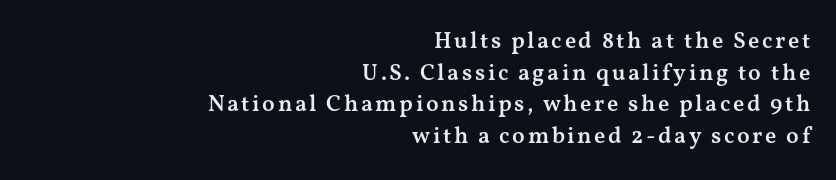
Q: Is the text bold? A: Semi-bold.
Q: Is the text italic (slanted)? A: No, it is upright.
Q: Is the text underlined? A: No.
Q: How is the paragraph aligned? A: Right-aligned.
Q: Is the spacing between lines tight, normal or loose? A: Normal.
